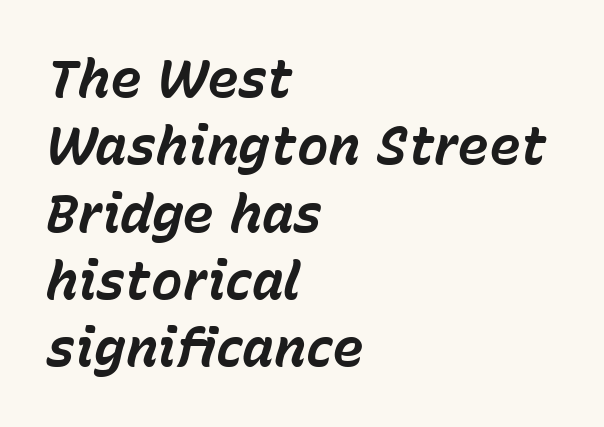
{"italic": "yes", "lean": "right", "slant_degrees": 15, "bold": "yes", "weight": "bold", "width": "normal", "stroke_contrast": "low", "x_height": "medium", "monospaced": "no", "underline": "no", "align": "left", "line_spacing": "normal", "line_spacing_ratio": 1.27, "letter_spacing": "normal", "letter_spacing_em": 0.0, "glyph_px": 53}
